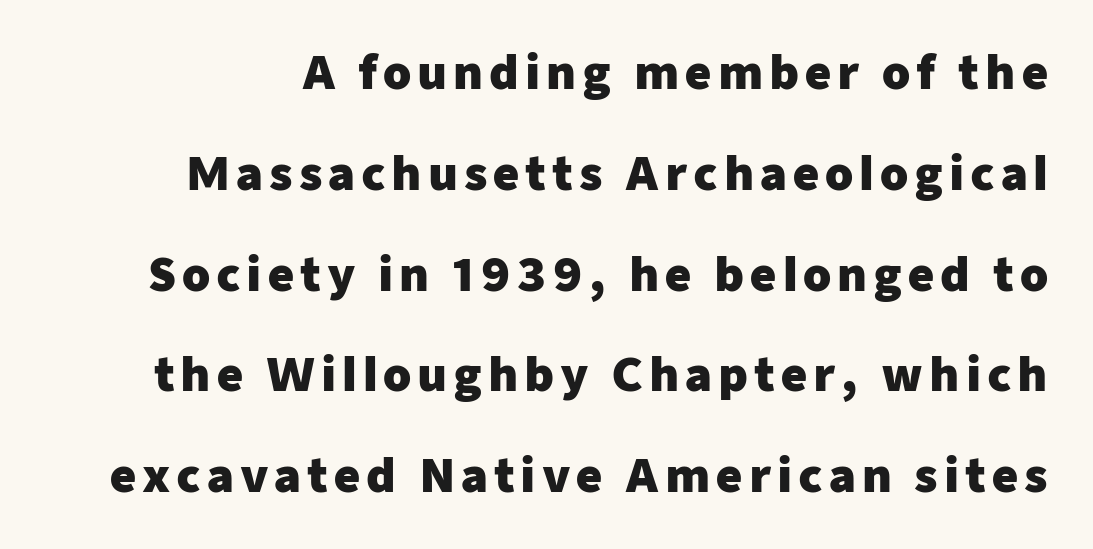
The image shows 45 px heavy sans-serif type, upright; set loose line spacing (2.24x), not underlined; low stroke contrast and a medium x-height.
